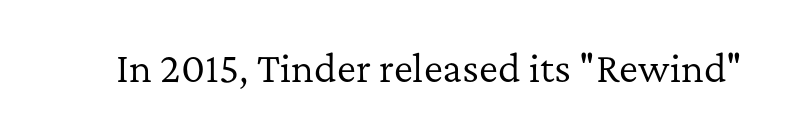
Check the space under the baseline: it is left empty. Each letter keeps its own natural width here, so spacing adapts to shape. Examine the stroke ends and you'll spot serifs. The letters stand upright; this is a roman face.
